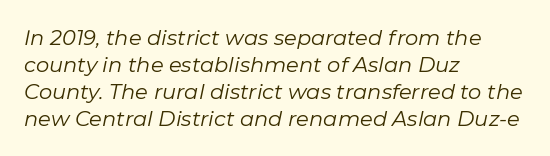
The image shows 21 px text type, italic (leaning right); set left-aligned, normal line spacing (1.28x), normal letter spacing, not underlined.
